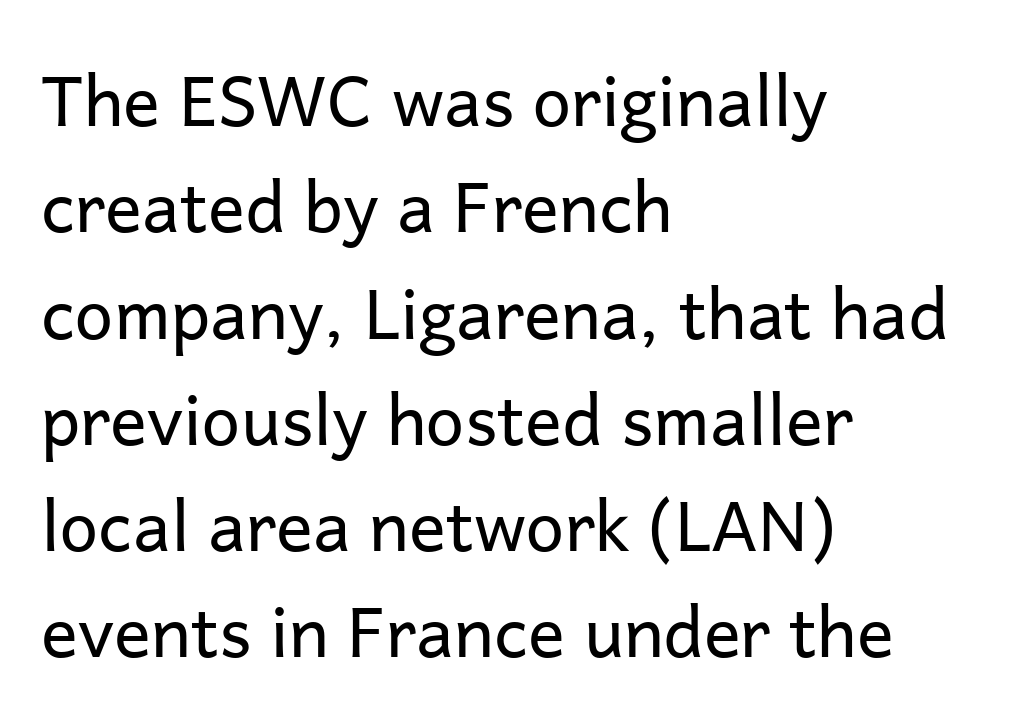
Q: Is the text bold? A: No.
Q: Is the text italic (slanted)? A: No, it is upright.
Q: Is the typeface a serif or a sans-serif typeface? A: Sans-serif.
Q: Is the text underlined? A: No.
Q: How is the paragraph aligned? A: Left-aligned.
Q: Is the spacing between letters normal or unusually wide? A: Normal.
Q: Is the spacing between lines tight, normal or loose? A: Normal.
Q: Width (condensed, normal, or wide)? A: Normal.
Q: Stroke contrast? A: Low.
Q: x-height? A: Medium.
Q: Monospaced? A: No.
